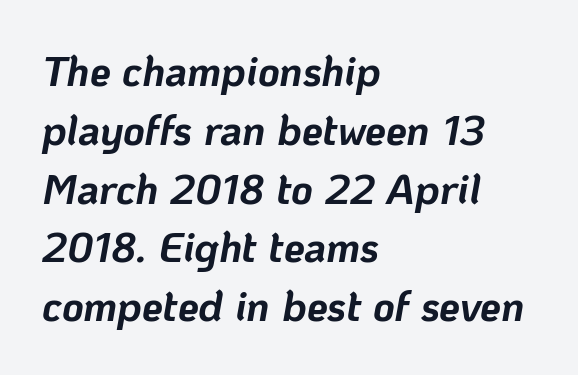
The space directly below the letters is spotless. The vertical gap from one line to the next is medium. This sample uses plain, unmodified letter spacing. I'd describe the lettering as bold — thick and assertive.
